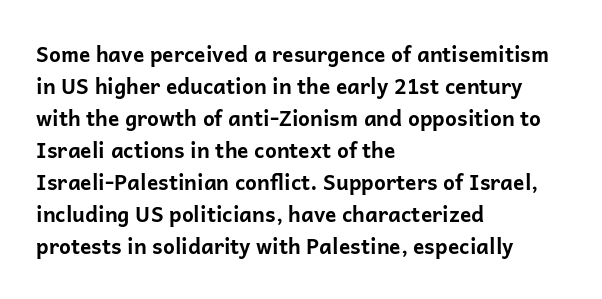
The type sits square on the baseline with zero lean. Summary of weight: heavy, a full bold. Interline gaps are of average width in this sample. The type is set solid horizontally, with unmodified tracking. Underline: absent.
